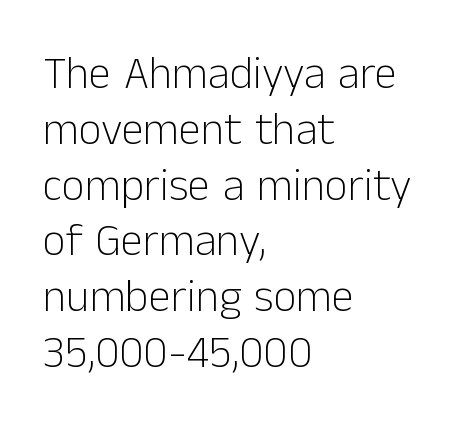
The image shows 45 px light sans-serif type, upright; set left-aligned, line spacing 1.24x, normal letter spacing, not underlined; low stroke contrast and a medium x-height.
